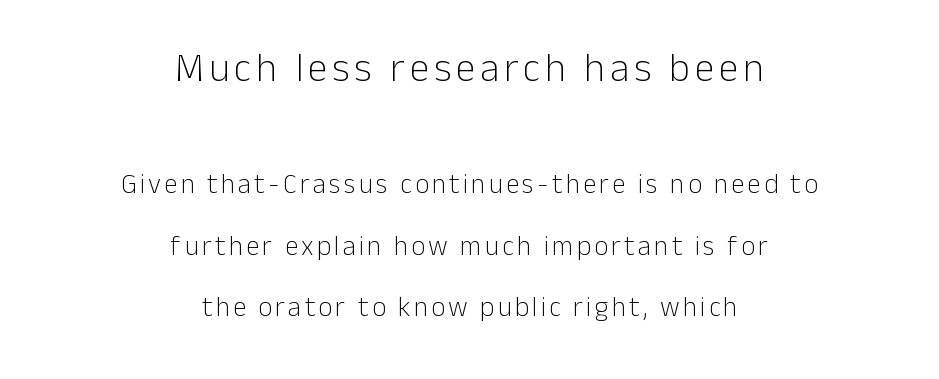
The image shows 40 px light sans-serif type, upright; set centered, loose line spacing (2.28x), not underlined; the first (top) block is 1.48x larger; low stroke contrast and a medium x-height.
